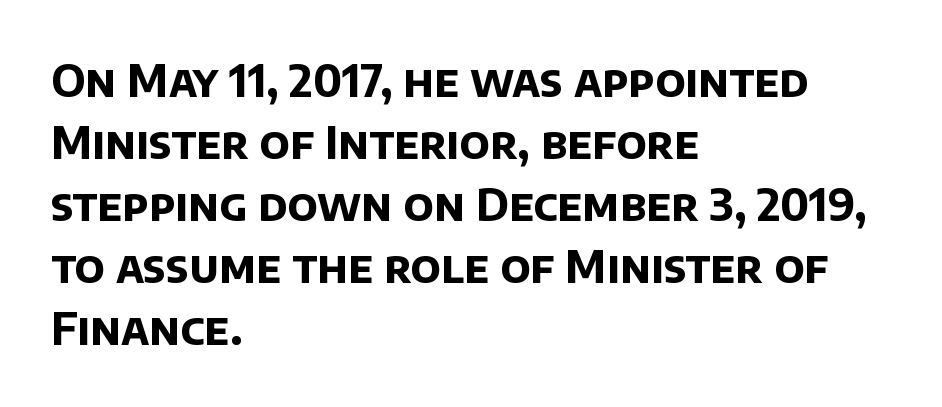
{"serif": "no", "bold": "yes", "weight": "bold", "width": "normal", "stroke_contrast": "low", "x_height": "large", "monospaced": "no", "underline": "no", "align": "left", "line_spacing": "normal", "line_spacing_ratio": 1.41, "letter_spacing": "normal", "letter_spacing_em": 0.0, "glyph_px": 44}
